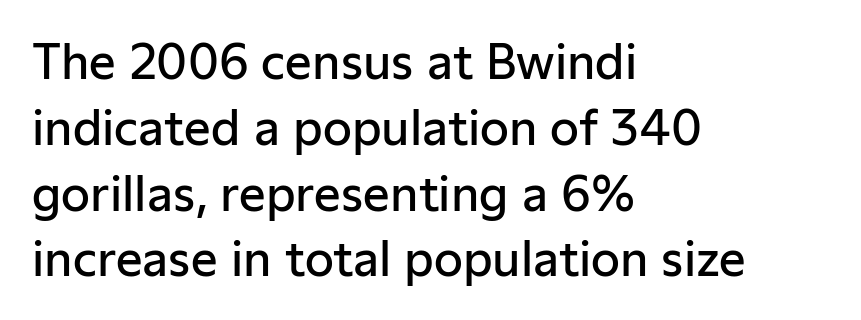
Q: Is the text bold? A: Semi-bold.
Q: Is the text italic (slanted)? A: No, it is upright.
Q: Is the typeface a serif or a sans-serif typeface? A: Sans-serif.
Q: Is the text underlined? A: No.
Q: How is the paragraph aligned? A: Left-aligned.
Q: Is the spacing between letters normal or unusually wide? A: Normal.
Q: Is the spacing between lines tight, normal or loose? A: Normal.
Q: Width (condensed, normal, or wide)? A: Normal.
Q: Stroke contrast? A: Low.
Q: x-height? A: Medium.
Q: Monospaced? A: No.
